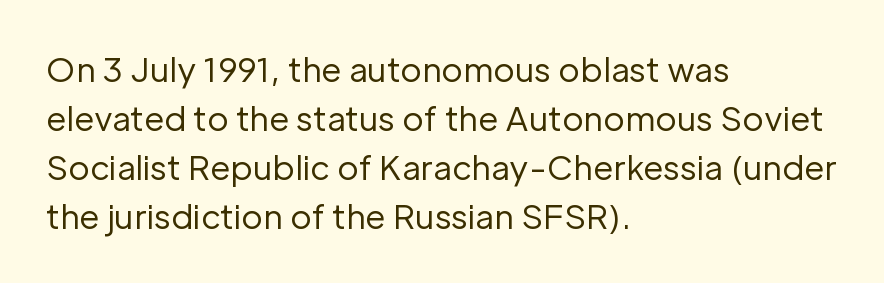
{"serif": "no", "italic": "no", "bold": "no", "weight": "regular", "width": "normal", "stroke_contrast": "low", "x_height": "medium", "monospaced": "no", "underline": "no", "align": "left", "line_spacing": "normal", "line_spacing_ratio": 1.48, "letter_spacing": "normal", "letter_spacing_em": 0.0, "glyph_px": 33}
